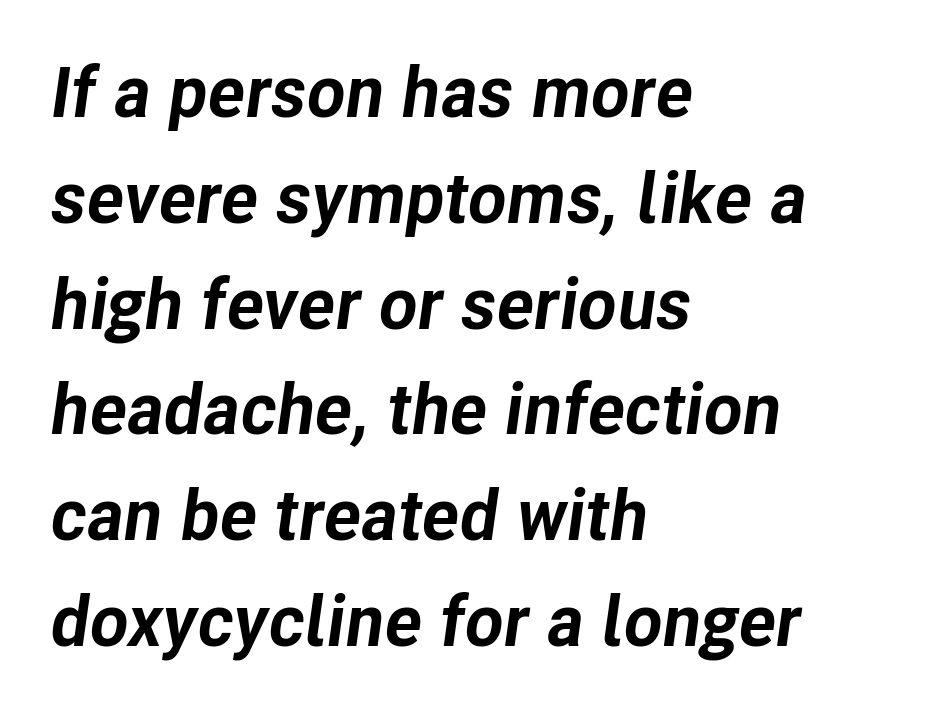
{"italic": "yes", "lean": "right", "slant_degrees": 8, "bold": "yes", "weight": "bold", "width": "normal", "stroke_contrast": "low", "x_height": "medium", "monospaced": "no", "underline": "no", "align": "left", "line_spacing": "normal", "line_spacing_ratio": 1.49, "letter_spacing": "normal", "letter_spacing_em": 0.0, "glyph_px": 71}
